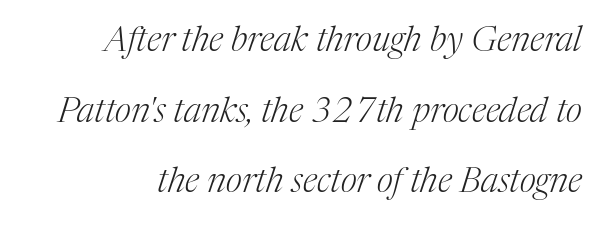
The image shows 35 px light serif type, italic (leaning right); set loose line spacing (2.02x), normal letter spacing, not underlined; medium stroke contrast and a medium x-height.
